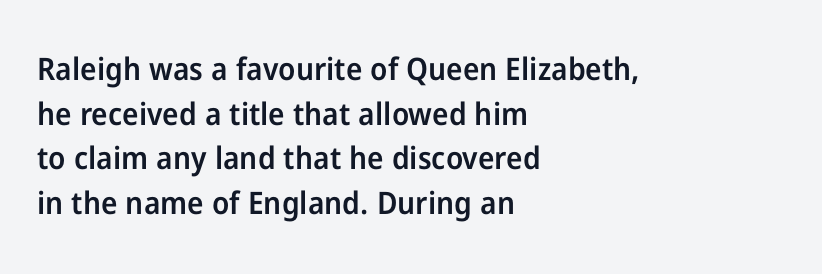
{"serif": "no", "italic": "no", "bold": "semi", "weight": "semibold", "width": "normal", "stroke_contrast": "low", "x_height": "medium", "monospaced": "no", "underline": "no", "align": "left", "line_spacing": "normal", "line_spacing_ratio": 1.44, "letter_spacing": "normal", "letter_spacing_em": 0.0, "glyph_px": 31}
